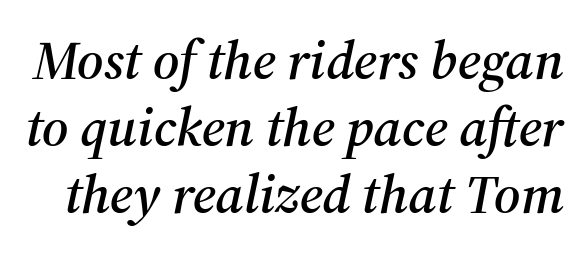
The image shows 55 px serif type, italic (leaning right); set line spacing 1.22x, normal letter spacing, not underlined; medium stroke contrast and a medium x-height.
